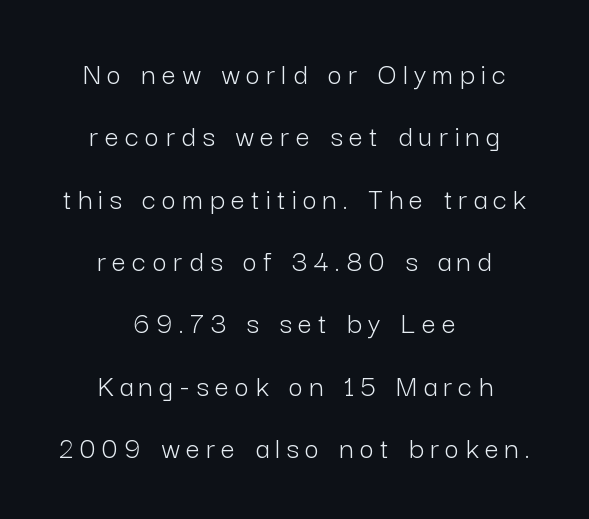
{"serif": "no", "italic": "no", "bold": "no", "weight": "light", "width": "normal", "stroke_contrast": "low", "x_height": "medium", "monospaced": "no", "underline": "no", "align": "center", "line_spacing": "loose", "line_spacing_ratio": 2.01, "letter_spacing": "wide", "letter_spacing_em": 0.21, "glyph_px": 31}
